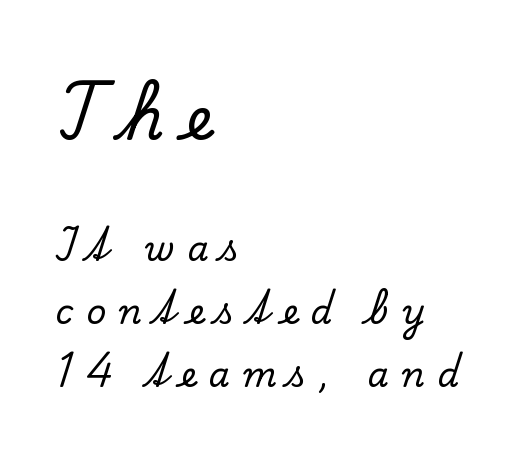
The image shows 59 px serif type; set left-aligned, line spacing 1.86x, unusually wide letter spacing (+0.38 em), not underlined; the first (top) block is 1.74x larger; low stroke contrast and a small x-height.
